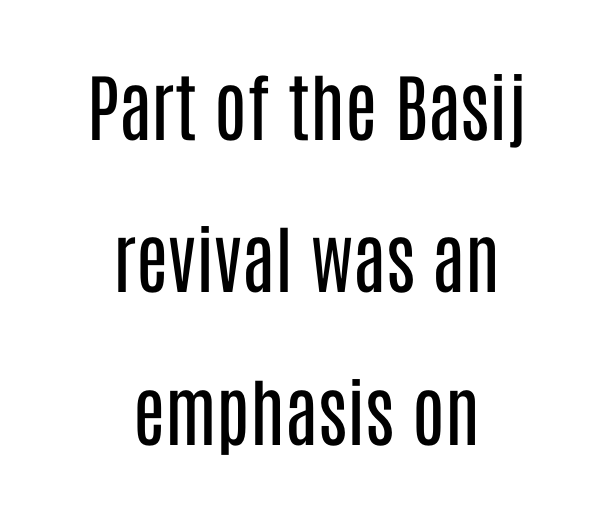
Alignment: centered. The rendering keeps characters at their native spacing. Vertically, the passage feels expansive, rows floating well apart. The type sits square on the baseline with zero lean. Serif or sans? Sans — the stroke terminals are bare. The weight tops out at a normal text grade.
